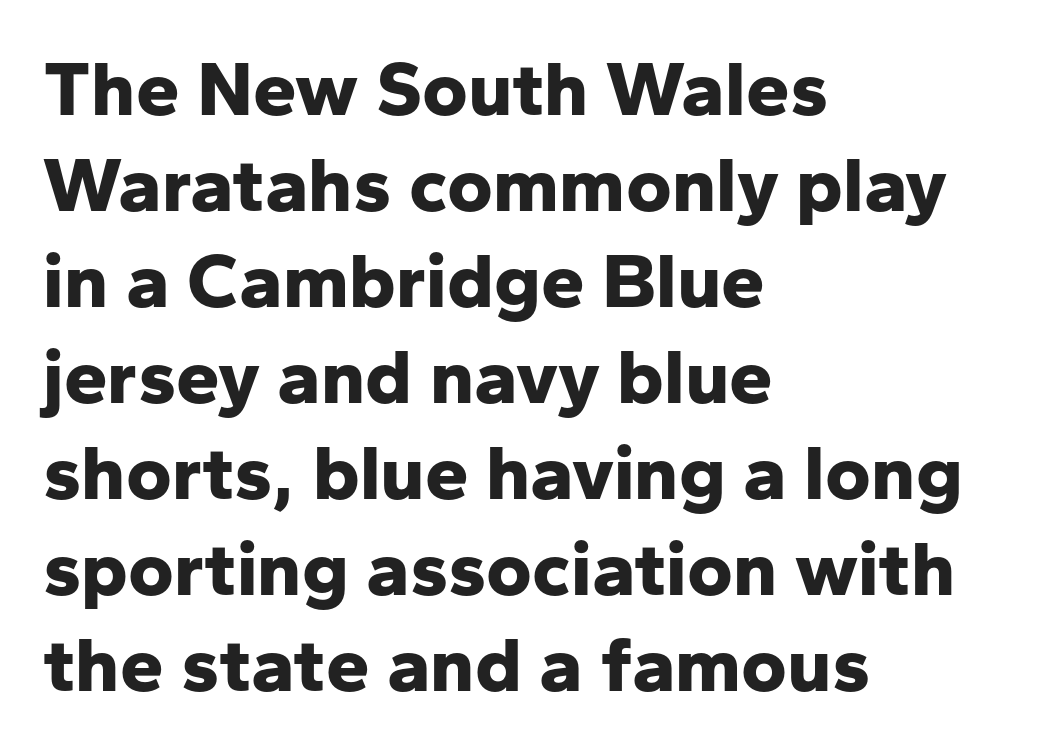
Look at the tracking — it's just the regular setting, nothing added. The lines in this sample share a left origin and differ only in where they stop. Bold? Absolutely — the strokes are thick and heavy. Is this a fixed-width face? No — the glyphs have proportional, varying widths. This rendering features lettering with no underline. Every stem runs plumb, perpendicular to the baseline.
